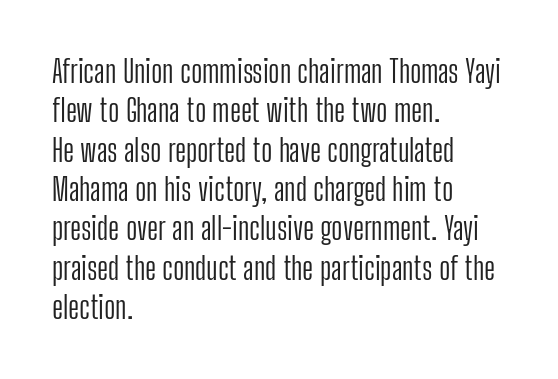
Q: Is the text bold? A: No.
Q: Is the text italic (slanted)? A: No, it is upright.
Q: Is the typeface a serif or a sans-serif typeface? A: Sans-serif.
Q: Is the text underlined? A: No.
Q: How is the paragraph aligned? A: Left-aligned.
Q: Is the spacing between letters normal or unusually wide? A: Normal.
Q: Is the spacing between lines tight, normal or loose? A: Normal.
Q: Width (condensed, normal, or wide)? A: Condensed.
Q: Stroke contrast? A: Low.
Q: x-height? A: Medium.
Q: Monospaced? A: No.
